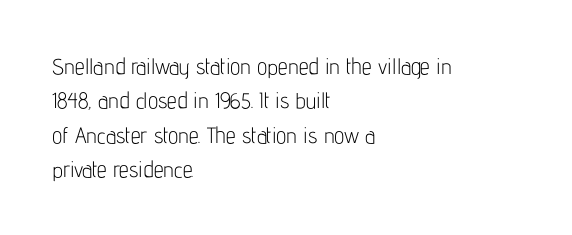
The specimen reads as upright at a glance. Is the stroke heavy? The answer is a plain regular-or-lighter. Clear beneath every line of the passage. Notice how descenders clear the ascenders below comfortably — that's standard leading.
